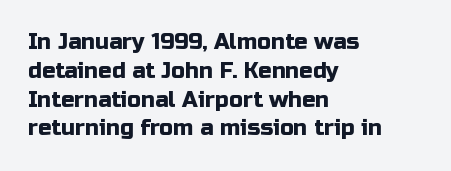
Q: Is the text italic (slanted)? A: No, it is upright.
Q: Is the text underlined? A: No.
Q: How is the paragraph aligned? A: Left-aligned.
Q: Is the spacing between letters normal or unusually wide? A: Normal.
Q: Is the spacing between lines tight, normal or loose? A: Normal.
